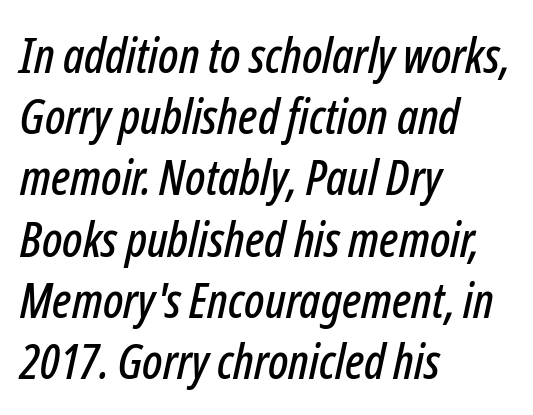
Letter spacing: default. The glyphs are unaccompanied by any horizontal stroke below them. Each line starts at the same left margin while the right side varies. Evenly set lines give the paragraph a standard silhouette. Looking at the ascenders, they clearly lean. This sample has the flowing, uneven cadence of proportional lettering.
